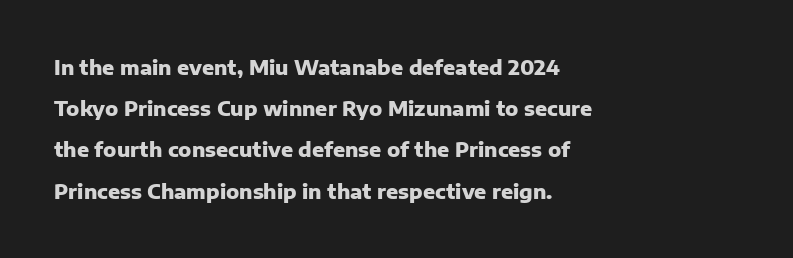
Q: Is the text bold? A: Yes.
Q: Is the text italic (slanted)? A: No, it is upright.
Q: Is the text underlined? A: No.
Q: How is the paragraph aligned? A: Left-aligned.
Q: Is the spacing between letters normal or unusually wide? A: Normal.
Q: Is the spacing between lines tight, normal or loose? A: Loose.
